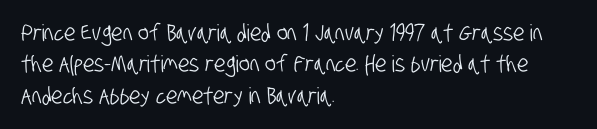
Q: Is the text underlined? A: No.
Q: How is the paragraph aligned? A: Left-aligned.
Q: Is the spacing between letters normal or unusually wide? A: Normal.
Q: Is the spacing between lines tight, normal or loose? A: Normal.
